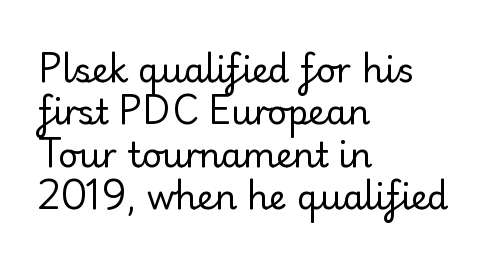
The image shows 34 px regular-weight serif type, upright; set left-aligned, normal line spacing (1.25x), normal letter spacing, not underlined; low stroke contrast and a small x-height.
